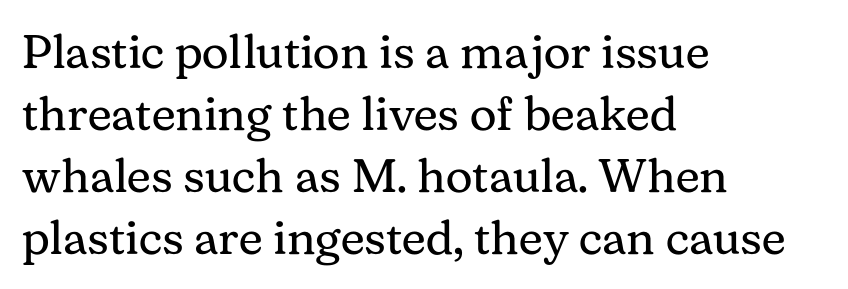
Q: Is the text bold? A: No.
Q: Is the text italic (slanted)? A: No, it is upright.
Q: Is the typeface a serif or a sans-serif typeface? A: Serif.
Q: Is the text underlined? A: No.
Q: How is the paragraph aligned? A: Left-aligned.
Q: Is the spacing between letters normal or unusually wide? A: Normal.
Q: Is the spacing between lines tight, normal or loose? A: Normal.
Q: Width (condensed, normal, or wide)? A: Normal.
Q: Stroke contrast? A: Medium.
Q: x-height? A: Medium.
Q: Monospaced? A: No.
